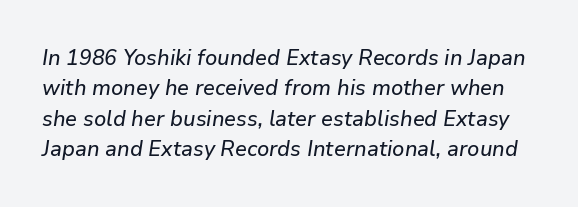
Nobody drew a line under any word here. In terms of letterspacing, this is plain default setting. Interline gaps are of average width in this sample. Characters are canted at an angle relative to the baseline's perpendicular.
